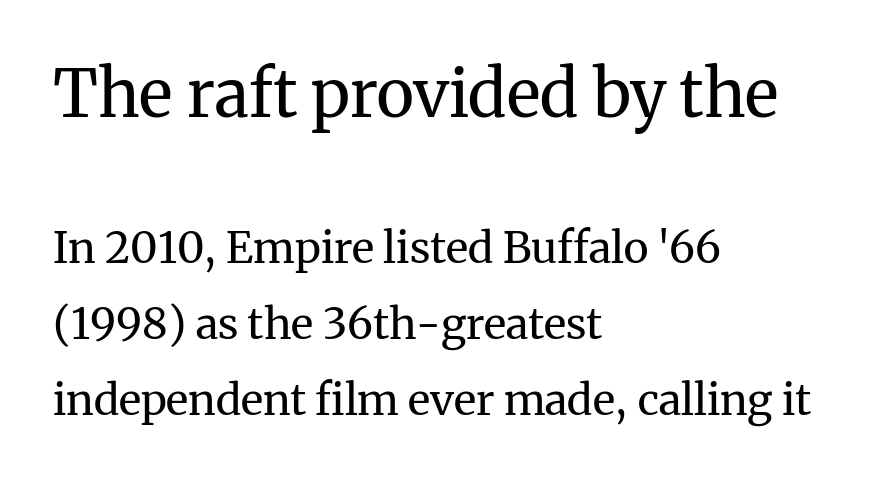
Q: Is the text bold? A: No.
Q: Is the text italic (slanted)? A: No, it is upright.
Q: Is the typeface a serif or a sans-serif typeface? A: Serif.
Q: Is the text underlined? A: No.
Q: How is the paragraph aligned? A: Left-aligned.
Q: Is the spacing between letters normal or unusually wide? A: Normal.
Q: Which block of text is set in a larger size, the first (top) or the second (bottom)? A: The first (top) one.
Q: Width (condensed, normal, or wide)? A: Normal.
Q: Stroke contrast? A: Medium.
Q: x-height? A: Medium.
Q: Monospaced? A: No.
